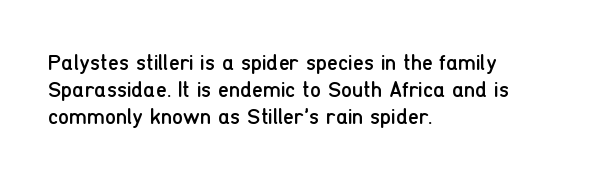
{"italic": "no", "bold": "no", "underline": "no", "align": "left", "line_spacing_ratio": 1.23, "letter_spacing": "normal", "letter_spacing_em": 0.0, "glyph_px": 22}
